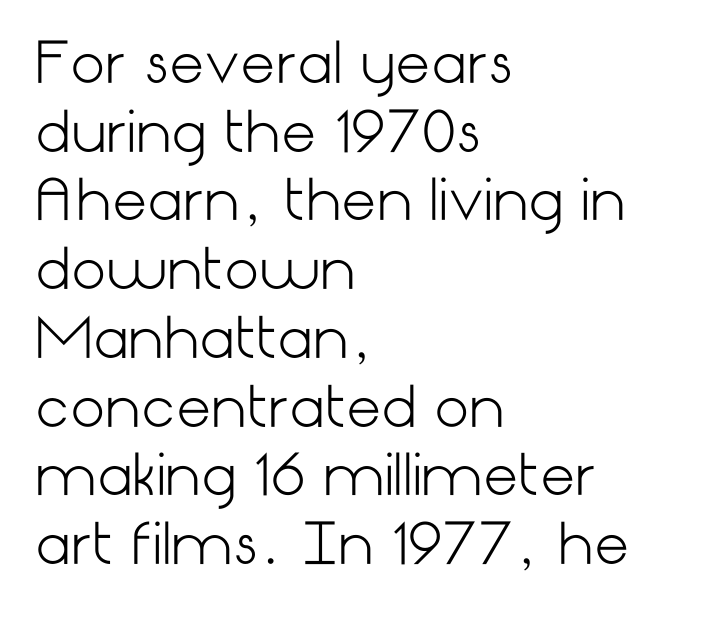
The font's upright variant was chosen for this text. The glyphs in this specimen are sans serif. Lines of text with bare space underneath. The font is comparable to plain body text, perhaps lighter. Horizontal bands of white between lines are of average thickness. Is the letter spacing exaggerated? No — it looks like the ordinary default.
